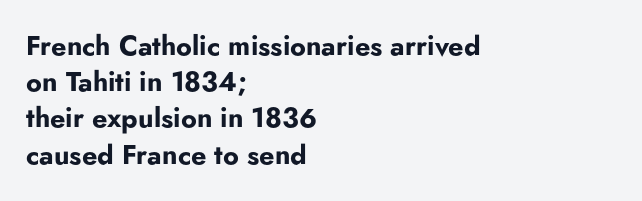
Does the weight exceed regular? Yes, all the way to bold. Inter-character spacing is left at the font's built-in metrics. If you drew a ruler down the left edge, every line would touch it. Only glyphs here, with clear space below each row. This sample keeps an unexceptional amount of space between lines.
